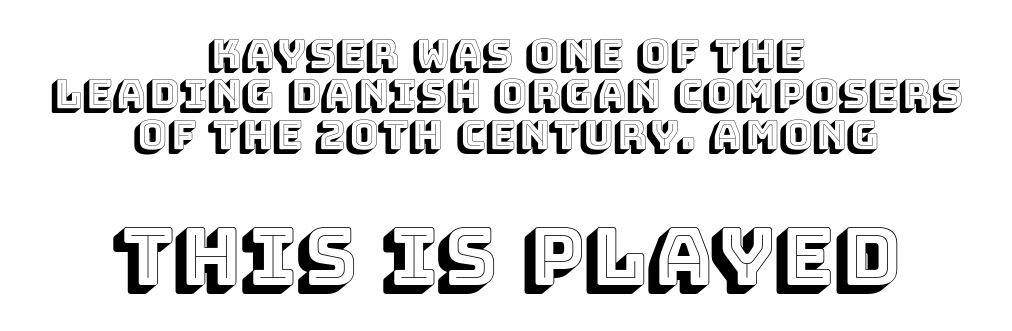
The image shows 79 px text type, upright; set centered, tight line spacing (1.01x), normal letter spacing, not underlined; the second (bottom) block is 1.98x larger; a large x-height.
